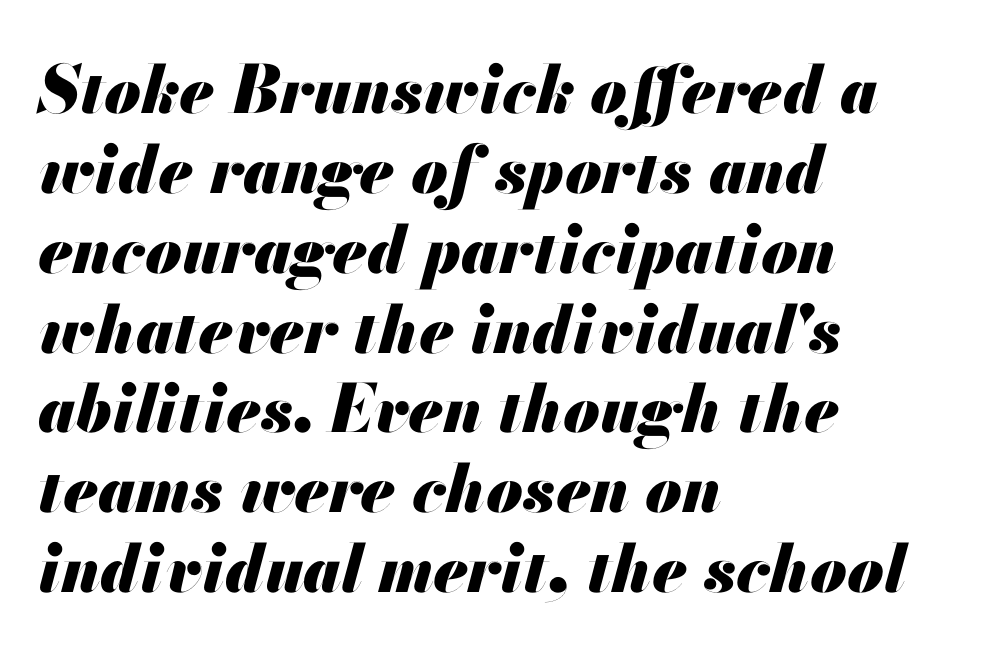
Q: Is the text bold? A: Yes.
Q: Is the text italic (slanted)? A: Yes, it leans right by about 13 degrees.
Q: Is the text underlined? A: No.
Q: How is the paragraph aligned? A: Left-aligned.
Q: Is the spacing between letters normal or unusually wide? A: Normal.
Q: Width (condensed, normal, or wide)? A: Normal.
Q: Stroke contrast? A: Medium.
Q: x-height? A: Small.
Q: Monospaced? A: No.
